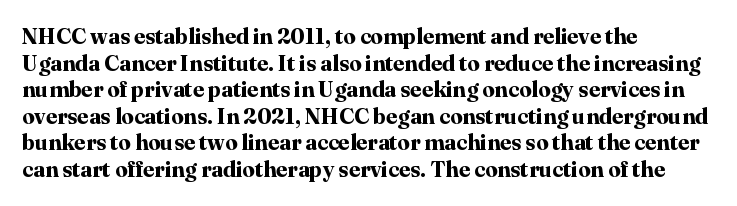
{"italic": "no", "bold": "yes", "underline": "no", "align": "left", "line_spacing_ratio": 1.21, "letter_spacing": "normal", "letter_spacing_em": 0.0, "glyph_px": 22}
